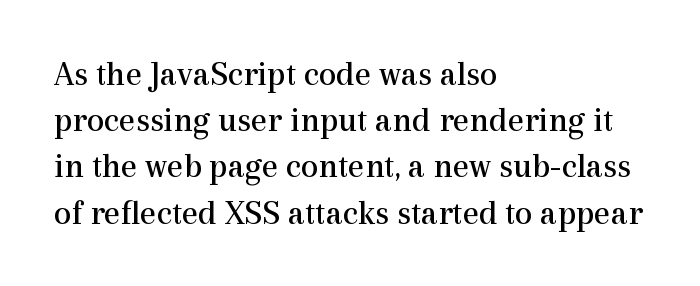
The image shows 35 px regular-weight serif type, upright; set left-aligned, normal line spacing (1.32x), normal letter spacing, not underlined; a medium x-height.
